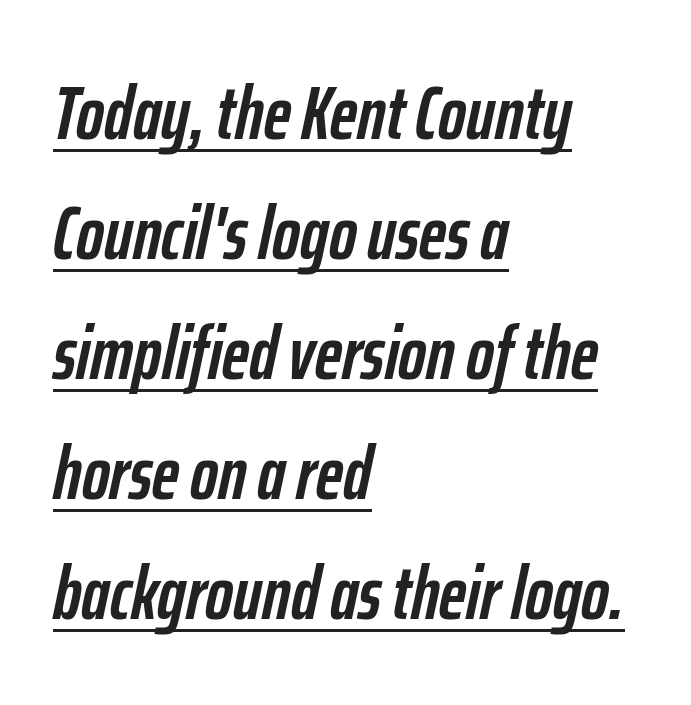
Q: Is the text bold? A: Yes.
Q: Is the text italic (slanted)? A: Yes, it leans right by about 12 degrees.
Q: Is the text underlined? A: Yes.
Q: How is the paragraph aligned? A: Left-aligned.
Q: Is the spacing between letters normal or unusually wide? A: Normal.
Q: Is the spacing between lines tight, normal or loose? A: Normal.
Q: Width (condensed, normal, or wide)? A: Condensed.
Q: Stroke contrast? A: Low.
Q: x-height? A: Medium.
Q: Monospaced? A: No.
